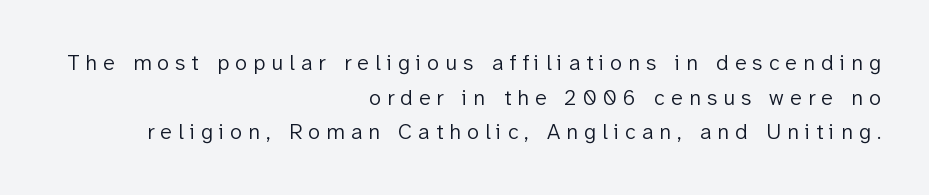
Substantial extra tracking has been applied to these lines. The lines sit at an ordinary, default distance from one another. The text block is weighted toward the right margin, trailing off unevenly leftward. No extra ink here — the face is not bold.
